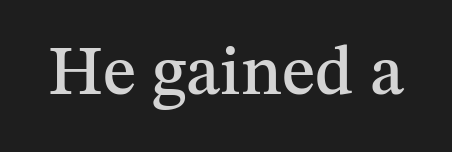
Q: Is the text italic (slanted)? A: No, it is upright.
Q: Is the typeface a serif or a sans-serif typeface? A: Serif.
Q: Is the text underlined? A: No.
Q: Is the spacing between letters normal or unusually wide? A: Normal.
Q: Width (condensed, normal, or wide)? A: Normal.
Q: Stroke contrast? A: Medium.
Q: x-height? A: Medium.
Q: Monospaced? A: No.
